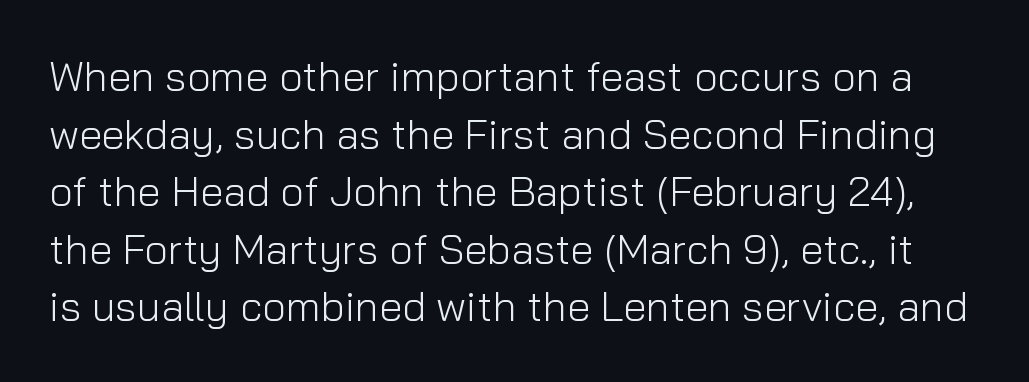
Q: Is the text bold? A: No.
Q: Is the text italic (slanted)? A: No, it is upright.
Q: Is the typeface a serif or a sans-serif typeface? A: Sans-serif.
Q: Is the text underlined? A: No.
Q: Is the spacing between letters normal or unusually wide? A: Normal.
Q: Is the spacing between lines tight, normal or loose? A: Normal.
Q: Width (condensed, normal, or wide)? A: Normal.
Q: Stroke contrast? A: Low.
Q: x-height? A: Medium.
Q: Monospaced? A: No.
